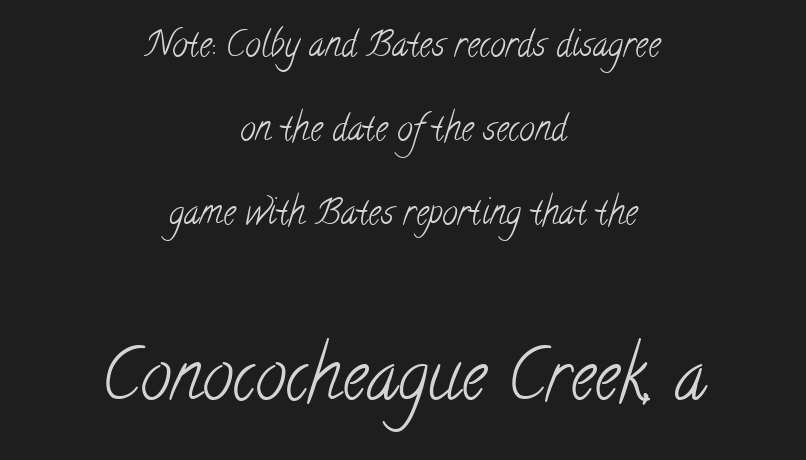
{"serif": "yes", "bold": "no", "weight": "light", "width": "condensed", "stroke_contrast": "low", "x_height": "small", "monospaced": "no", "underline": "no", "align": "center", "line_spacing": "loose", "line_spacing_ratio": 2.4, "letter_spacing": "normal", "letter_spacing_em": 0.0, "larger_block": "second", "size_ratio": 2.0, "glyph_px": 70}
